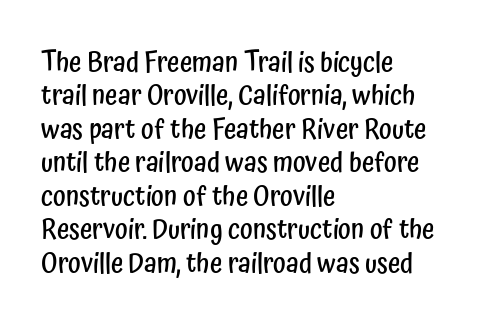
{"italic": "no", "bold": "semi", "underline": "no", "align": "left", "line_spacing_ratio": 1.24, "letter_spacing": "normal", "letter_spacing_em": 0.0, "glyph_px": 27}
